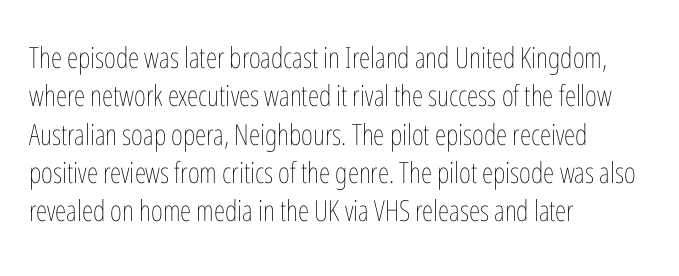
Q: Is the text bold? A: No.
Q: Is the text italic (slanted)? A: No, it is upright.
Q: Is the text underlined? A: No.
Q: How is the paragraph aligned? A: Left-aligned.
Q: Is the spacing between letters normal or unusually wide? A: Normal.
Q: Is the spacing between lines tight, normal or loose? A: Normal.
Q: Width (condensed, normal, or wide)? A: Condensed.
Q: Stroke contrast? A: Low.
Q: x-height? A: Medium.
Q: Monospaced? A: No.
